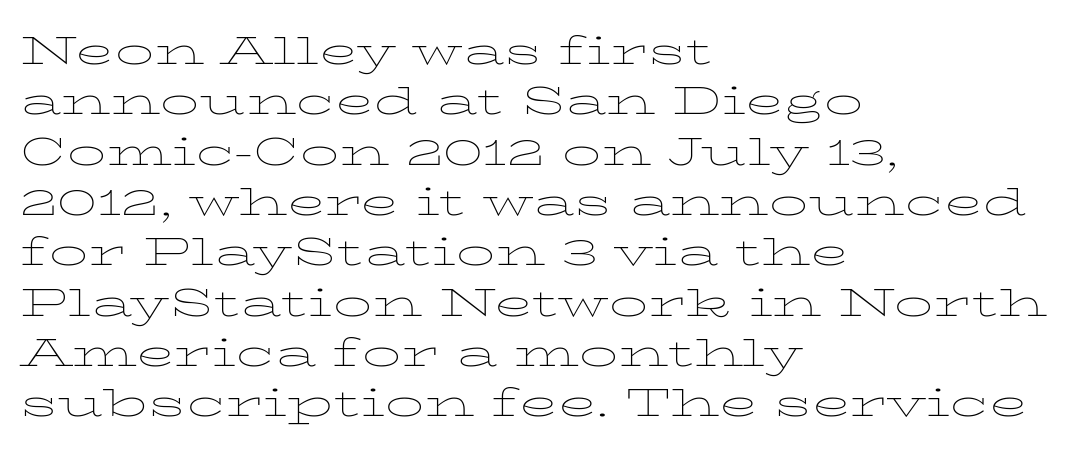
Q: Is the text bold? A: No.
Q: Is the text italic (slanted)? A: No, it is upright.
Q: Is the typeface a serif or a sans-serif typeface? A: Serif.
Q: Is the text underlined? A: No.
Q: How is the paragraph aligned? A: Left-aligned.
Q: Is the spacing between letters normal or unusually wide? A: Normal.
Q: Is the spacing between lines tight, normal or loose? A: Normal.
Q: Width (condensed, normal, or wide)? A: Wide.
Q: Stroke contrast? A: Low.
Q: x-height? A: Medium.
Q: Monospaced? A: No.
